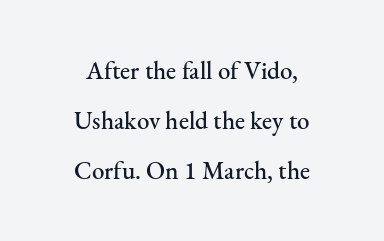
Tracking here is standard; glyphs follow each other at the usual distance. The whitespace from short lines is split evenly between both sides. The passage shown stacks its lines with a broad gap. Unlike italic type, these characters show no tilt at all. Plain, unruled lines of type.
